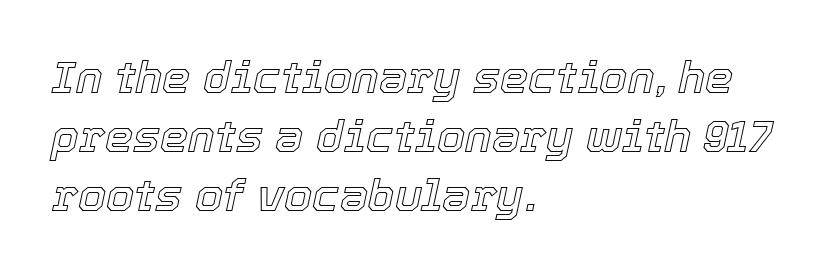
The image shows 45 px text type, italic (leaning right); set left-aligned, normal line spacing (1.31x), normal letter spacing, not underlined; a medium x-height.
